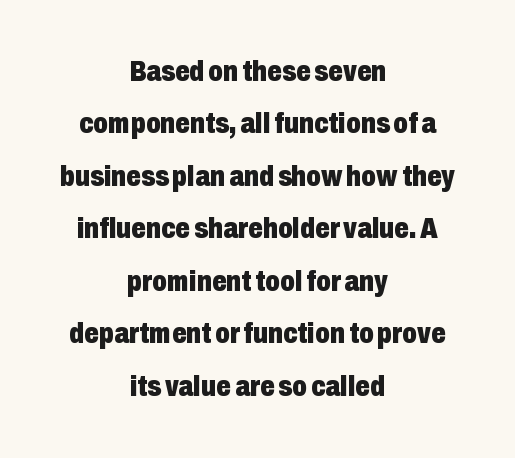
{"serif": "no", "italic": "no", "bold": "yes", "weight": "heavy", "width": "condensed", "stroke_contrast": "low", "x_height": "medium", "monospaced": "no", "underline": "no", "align": "center", "line_spacing_ratio": 1.81, "letter_spacing": "normal", "letter_spacing_em": 0.0, "glyph_px": 29}
